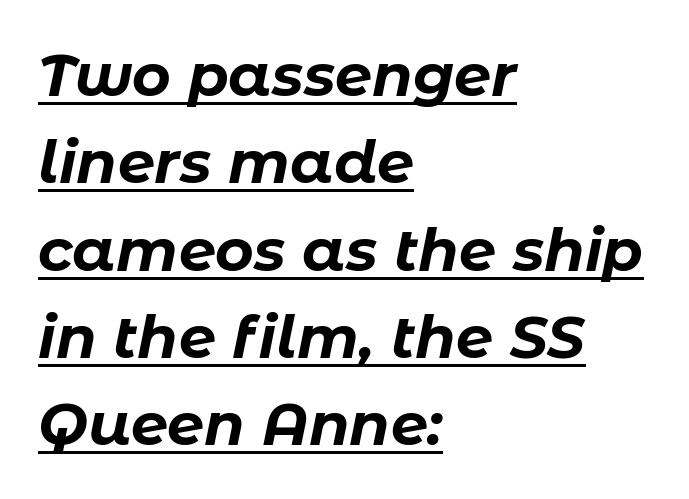
Q: Is the text bold? A: Yes.
Q: Is the text italic (slanted)? A: Yes, it leans right by about 11 degrees.
Q: Is the text underlined? A: Yes.
Q: How is the paragraph aligned? A: Left-aligned.
Q: Is the spacing between letters normal or unusually wide? A: Normal.
Q: Is the spacing between lines tight, normal or loose? A: Normal.
Q: Width (condensed, normal, or wide)? A: Normal.
Q: Stroke contrast? A: Low.
Q: x-height? A: Medium.
Q: Monospaced? A: No.
